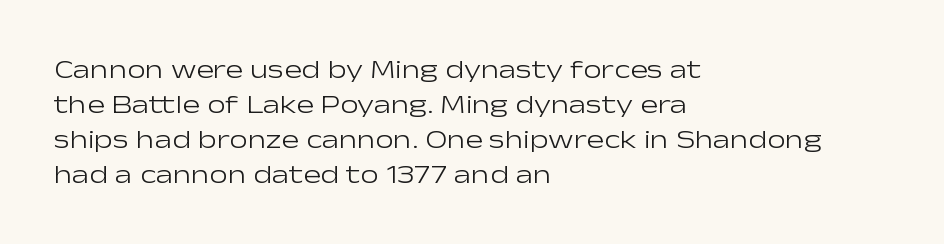
The image shows 26 px text type, upright; set left-aligned, normal line spacing (1.35x), normal letter spacing, not underlined.
